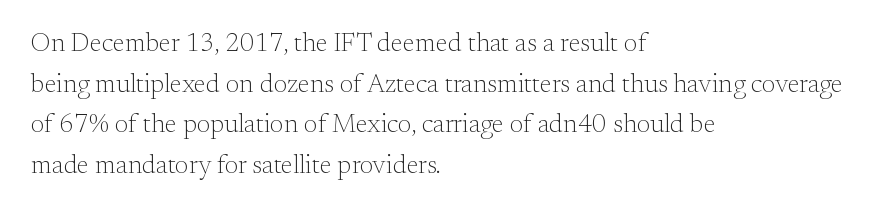
Q: Is the text bold? A: No.
Q: Is the text italic (slanted)? A: No, it is upright.
Q: Is the text underlined? A: No.
Q: How is the paragraph aligned? A: Left-aligned.
Q: Is the spacing between letters normal or unusually wide? A: Normal.
Q: Is the spacing between lines tight, normal or loose? A: Normal.
